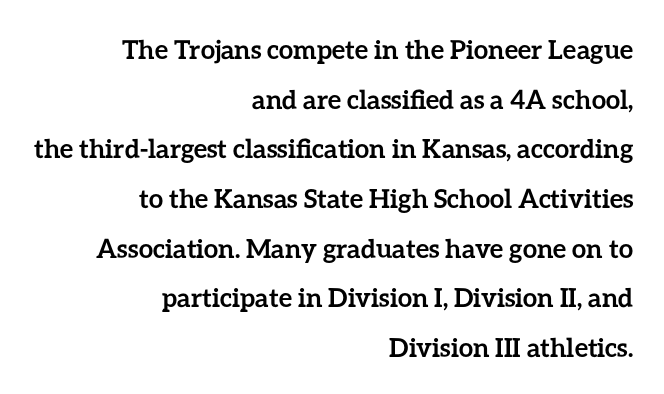
Q: Is the text bold? A: Yes.
Q: Is the text italic (slanted)? A: No, it is upright.
Q: Is the text underlined? A: No.
Q: How is the paragraph aligned? A: Right-aligned.
Q: Is the spacing between letters normal or unusually wide? A: Normal.
Q: Is the spacing between lines tight, normal or loose? A: Loose.
